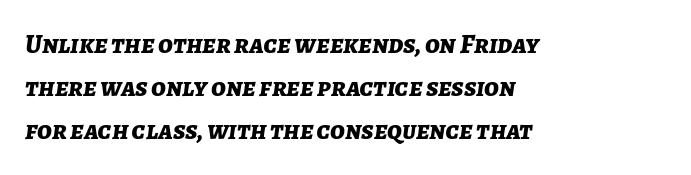
The image shows 27 px bold type, italic (leaning right); set left-aligned, normal line spacing (1.6x), normal letter spacing, not underlined.
